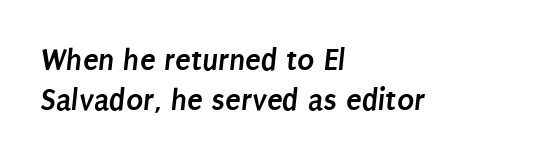
Q: Is the text bold? A: Yes.
Q: Is the typeface a serif or a sans-serif typeface? A: Sans-serif.
Q: Is the text underlined? A: No.
Q: How is the paragraph aligned? A: Left-aligned.
Q: Is the spacing between letters normal or unusually wide? A: Normal.
Q: Is the spacing between lines tight, normal or loose? A: Normal.
Q: Width (condensed, normal, or wide)? A: Condensed.
Q: Stroke contrast? A: Low.
Q: x-height? A: Large.
Q: Monospaced? A: No.
